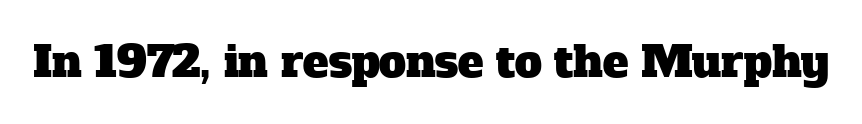
The face used here is rendered with its standard letterfit. The specimen omits any rule beneath the text block's lines. Each letter keeps its own natural width here, so spacing adapts to shape. Font category for this specimen: serif.
